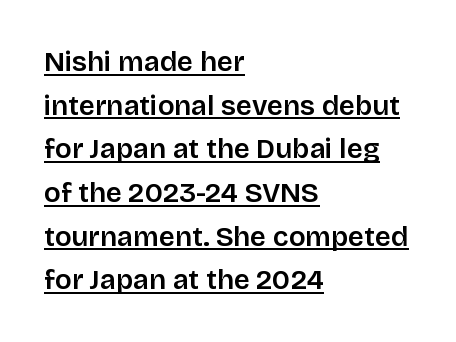
Q: Is the text italic (slanted)? A: No, it is upright.
Q: Is the typeface a serif or a sans-serif typeface? A: Sans-serif.
Q: Is the text underlined? A: Yes.
Q: How is the paragraph aligned? A: Left-aligned.
Q: Is the spacing between letters normal or unusually wide? A: Normal.
Q: Is the spacing between lines tight, normal or loose? A: Normal.
Q: Width (condensed, normal, or wide)? A: Normal.
Q: Stroke contrast? A: Low.
Q: x-height? A: Large.
Q: Monospaced? A: No.
